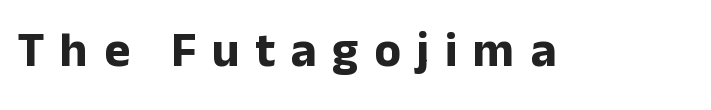
{"serif": "no", "italic": "no", "bold": "yes", "weight": "bold", "width": "normal", "stroke_contrast": "low", "x_height": "medium", "monospaced": "no", "underline": "no", "letter_spacing": "wide", "letter_spacing_em": 0.32, "glyph_px": 49}
